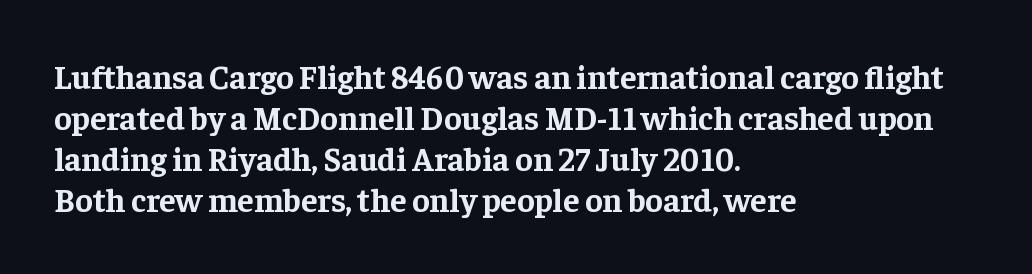
The text was rendered using a seriffed face with decorative stroke endings. Here the designer chose a conventional face with non-uniform glyph widths. Every letter is thick-stroked: bold, no question. Underline: absent. What stands out about the letter spacing? Nothing — it is the standard amount.
